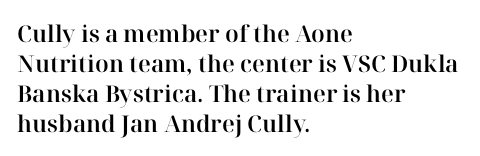
The image shows 23 px text type, upright; set left-aligned, normal line spacing (1.3x), normal letter spacing, not underlined.
